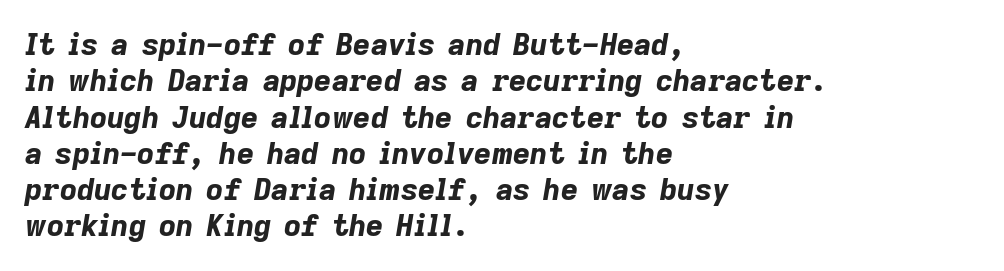
Q: Is the text bold? A: Yes.
Q: Is the text italic (slanted)? A: Yes, it leans right by about 9 degrees.
Q: Is the text underlined? A: No.
Q: How is the paragraph aligned? A: Left-aligned.
Q: Is the spacing between letters normal or unusually wide? A: Normal.
Q: Width (condensed, normal, or wide)? A: Normal.
Q: Stroke contrast? A: Low.
Q: x-height? A: Medium.
Q: Monospaced? A: No.
